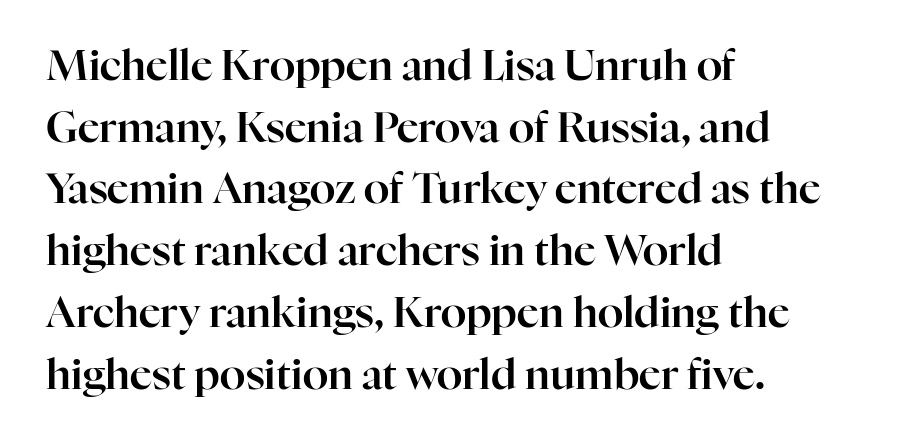
The image shows 42 px serif type, upright; set left-aligned, normal line spacing (1.47x), normal letter spacing, not underlined; high stroke contrast and a medium x-height.
